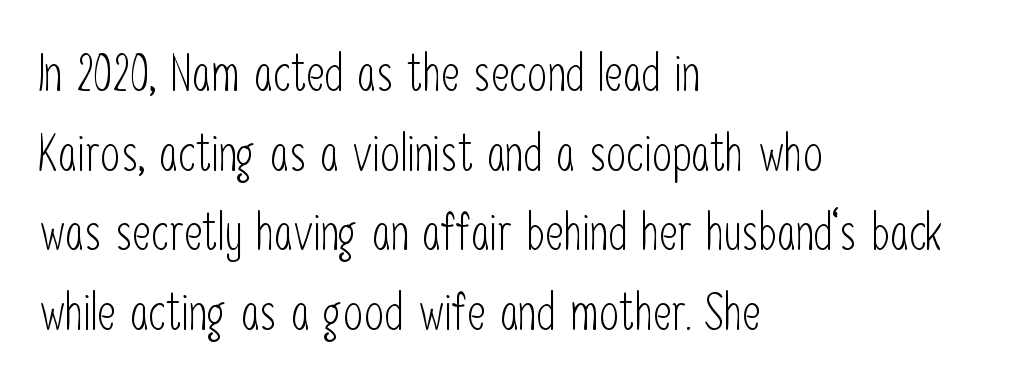
The image shows 51 px light, condensed sans-serif type, upright; set left-aligned, normal line spacing (1.56x), normal letter spacing, not underlined; low stroke contrast and a medium x-height.
